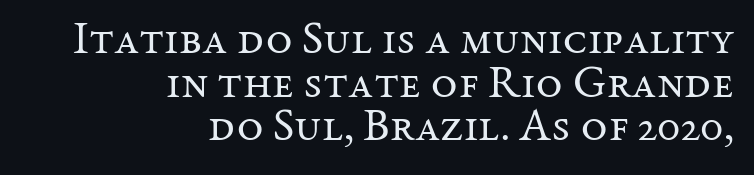
Rule under the text: the space is simply empty. Leading is clearly below the norm, producing a dense column. The letters sit at their default tracking, neither squeezed nor spread. Ink coverage per letter is moderate at most.
